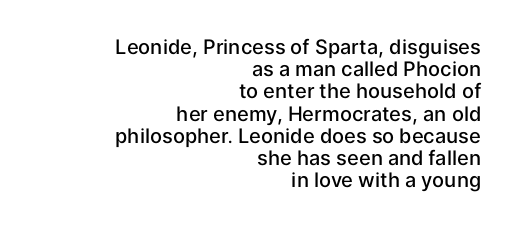
The image shows 20 px text type, upright; set right-aligned, tight line spacing (1.11x), normal letter spacing, not underlined.
